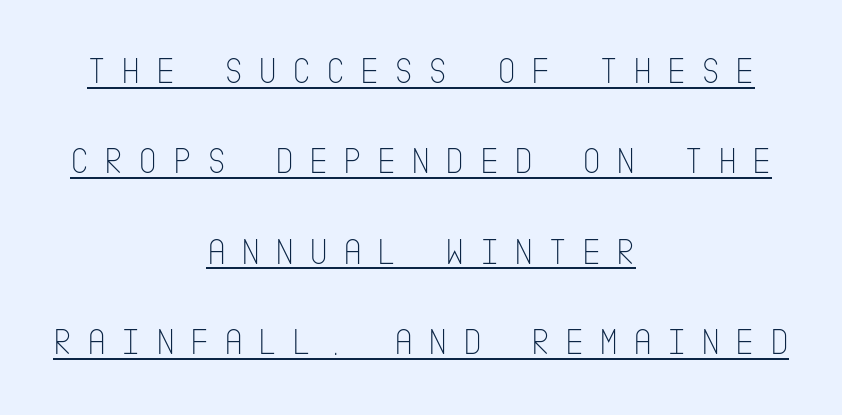
Interline gaps are noticeably wide in this sample. Posture: upright roman. The strokes are not fattened; the text isn't bold. Visually the block forms a symmetrical silhouette, jagged on both flanks.
